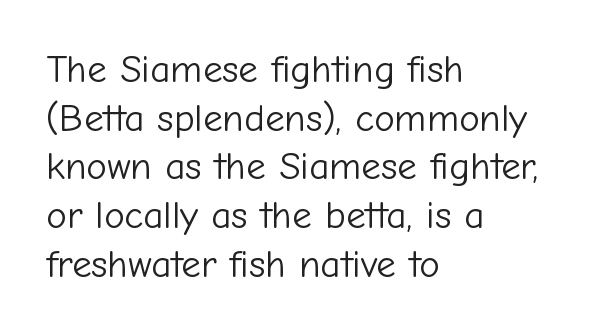
The image shows 39 px light sans-serif type, upright; set left-aligned, normal line spacing (1.25x), normal letter spacing, not underlined; low stroke contrast and a medium x-height.
